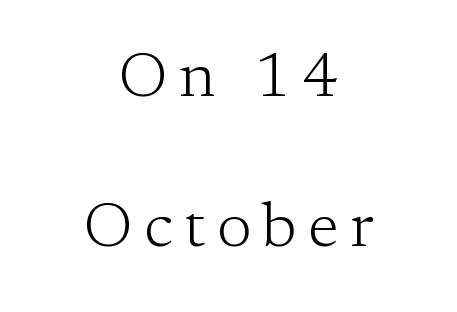
Q: Is the text bold? A: No.
Q: Is the text italic (slanted)? A: No, it is upright.
Q: Is the typeface a serif or a sans-serif typeface? A: Serif.
Q: Is the text underlined? A: No.
Q: How is the paragraph aligned? A: Centered.
Q: Is the spacing between lines tight, normal or loose? A: Loose.
Q: Width (condensed, normal, or wide)? A: Normal.
Q: Stroke contrast? A: Low.
Q: x-height? A: Medium.
Q: Monospaced? A: No.
